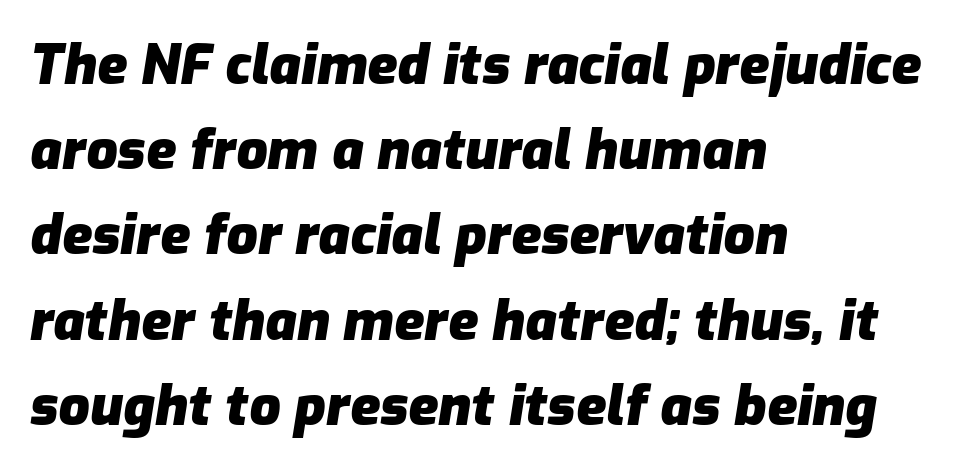
Q: Is the text bold? A: Yes.
Q: Is the text italic (slanted)? A: Yes, it leans right by about 9 degrees.
Q: Is the text underlined? A: No.
Q: How is the paragraph aligned? A: Left-aligned.
Q: Is the spacing between letters normal or unusually wide? A: Normal.
Q: Is the spacing between lines tight, normal or loose? A: Normal.
Q: Width (condensed, normal, or wide)? A: Normal.
Q: Stroke contrast? A: Low.
Q: x-height? A: Medium.
Q: Monospaced? A: No.
